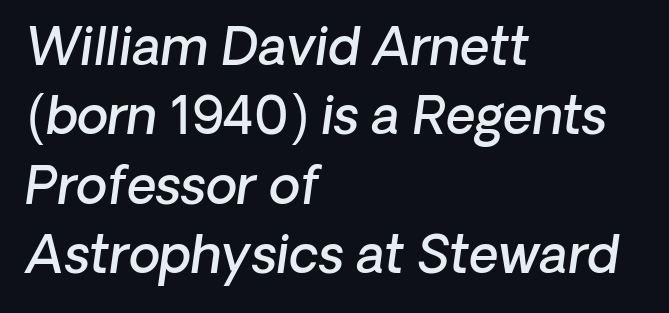
The image shows 51 px semibold sans-serif type; set left-aligned, normal line spacing (1.36x), normal letter spacing, not underlined; low stroke contrast and a medium x-height.
